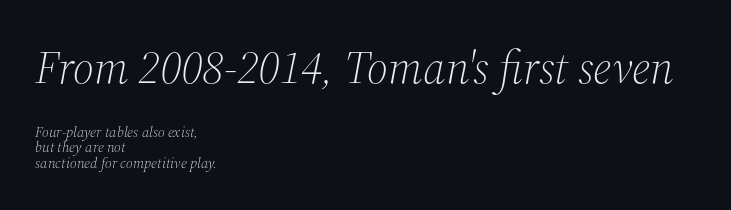
The rendering shrinks the type as you move from the upper chunk to the lower. Notice how the stems are inclined rather than vertical — that's the hallmark of italics. The foot of each line stays bare and open. The letterforms sit shoulder to shoulder at normal distance.
